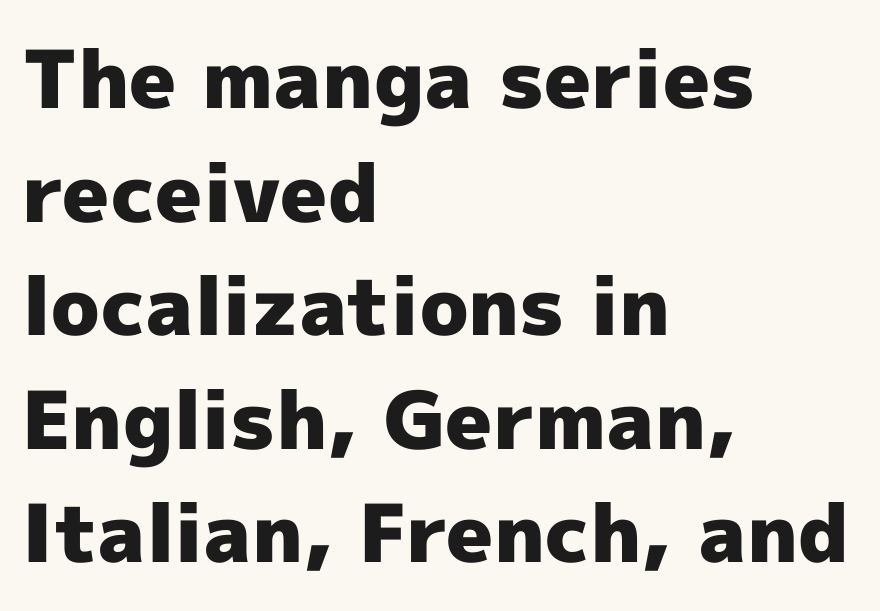
The image shows 80 px heavy sans-serif type, upright; set left-aligned, normal line spacing (1.42x), normal letter spacing, not underlined; a medium x-height.
